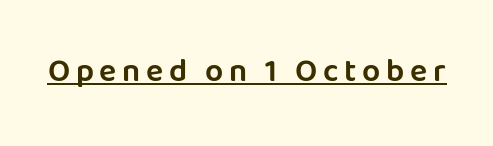
The image shows 32 px sans-serif type, upright; set underlined; low stroke contrast and a large x-height.
